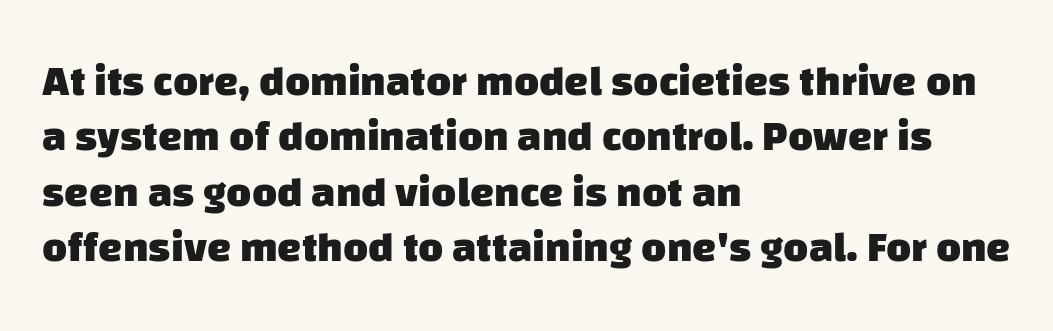
{"serif": "no", "bold": "yes", "weight": "heavy", "width": "normal", "stroke_contrast": "low", "x_height": "large", "monospaced": "no", "underline": "no", "align": "left", "line_spacing": "normal", "line_spacing_ratio": 1.29, "letter_spacing": "normal", "letter_spacing_em": 0.0, "glyph_px": 43}
